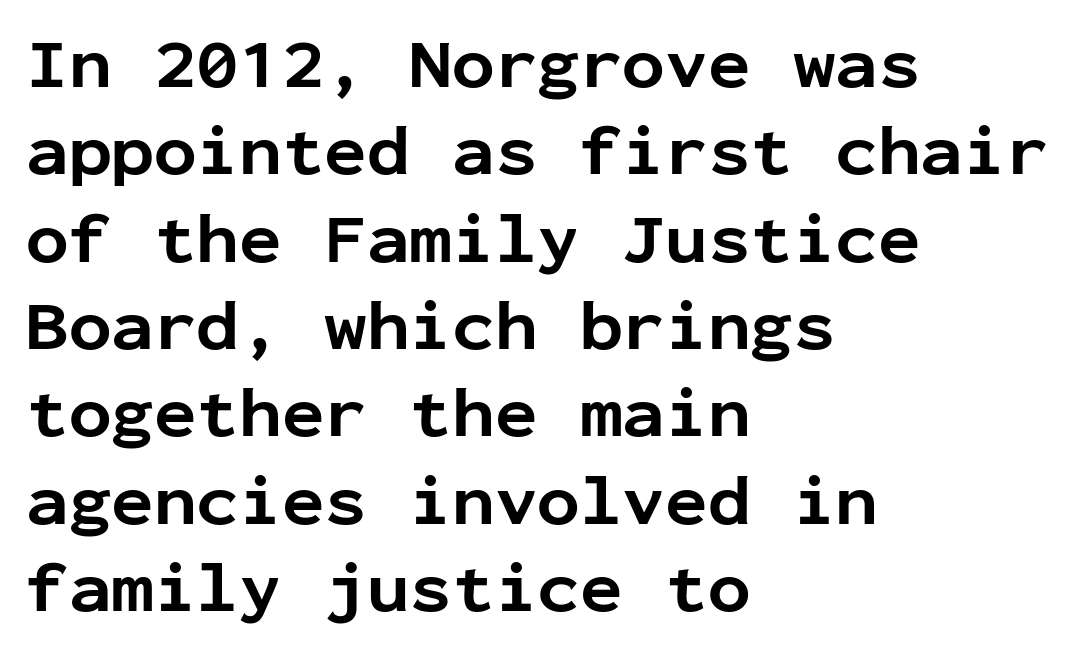
Q: Is the text bold? A: Yes.
Q: Is the text italic (slanted)? A: No, it is upright.
Q: Is the typeface a serif or a sans-serif typeface? A: Sans-serif.
Q: Is the text underlined? A: No.
Q: How is the paragraph aligned? A: Left-aligned.
Q: Is the spacing between letters normal or unusually wide? A: Normal.
Q: Width (condensed, normal, or wide)? A: Normal.
Q: Stroke contrast? A: Low.
Q: x-height? A: Medium.
Q: Monospaced? A: Yes.
